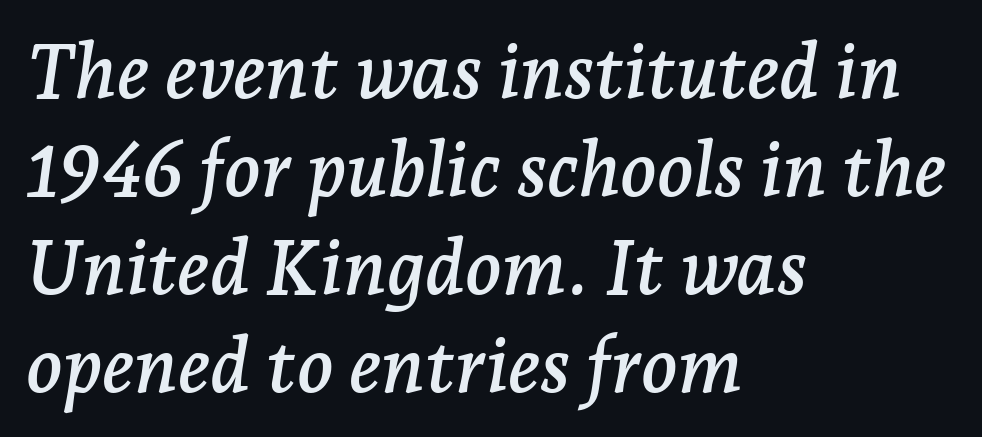
Q: Is the text italic (slanted)? A: Yes, it leans right by about 7 degrees.
Q: Is the typeface a serif or a sans-serif typeface? A: Serif.
Q: Is the text underlined? A: No.
Q: How is the paragraph aligned? A: Left-aligned.
Q: Is the spacing between letters normal or unusually wide? A: Normal.
Q: Is the spacing between lines tight, normal or loose? A: Normal.
Q: Width (condensed, normal, or wide)? A: Normal.
Q: Stroke contrast? A: Low.
Q: x-height? A: Medium.
Q: Monospaced? A: No.
